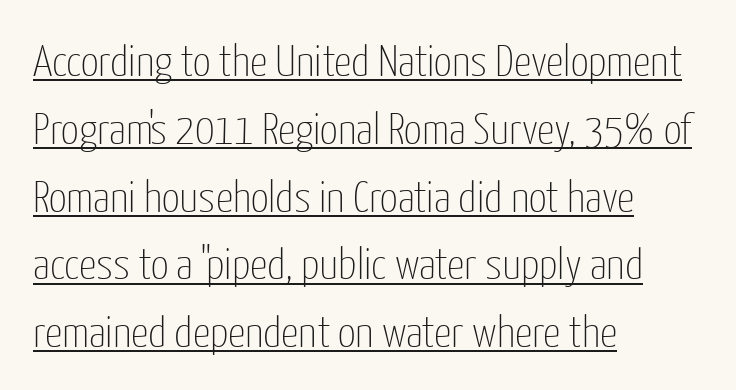
Q: Is the text bold? A: No.
Q: Is the text italic (slanted)? A: No, it is upright.
Q: Is the typeface a serif or a sans-serif typeface? A: Sans-serif.
Q: Is the text underlined? A: Yes.
Q: How is the paragraph aligned? A: Left-aligned.
Q: Is the spacing between letters normal or unusually wide? A: Normal.
Q: Is the spacing between lines tight, normal or loose? A: Normal.
Q: Width (condensed, normal, or wide)? A: Condensed.
Q: Stroke contrast? A: Low.
Q: x-height? A: Medium.
Q: Monospaced? A: No.
